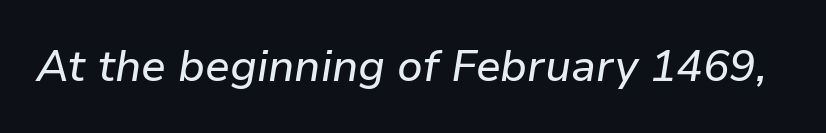
{"italic": "yes", "lean": "right", "slant_degrees": 9, "width": "normal", "stroke_contrast": "low", "x_height": "medium", "monospaced": "no", "underline": "no", "letter_spacing": "normal", "letter_spacing_em": 0.0, "glyph_px": 44}
